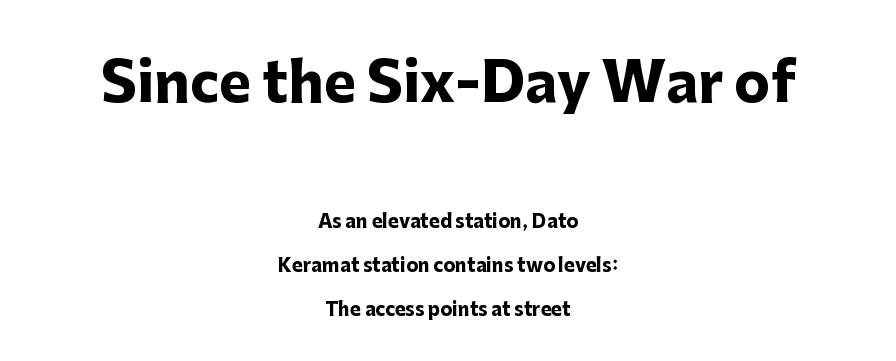
The area under the type is left untouched. The designer went with a sans here, leaving each stem footless. Whoever set this made the first block the dominant, larger element. Is there much room between lines? Yes — plenty of vertical air separates them. A dark, heavy texture on the line: the type is bold. Is this a fixed-width face? No — the glyphs have proportional, varying widths.
